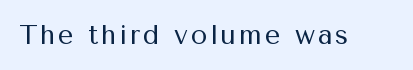
The space directly below the letters is spotless. The letters look calm and open, with moderate or lighter stems. Notice how the stems are strictly vertical — no italics here.
